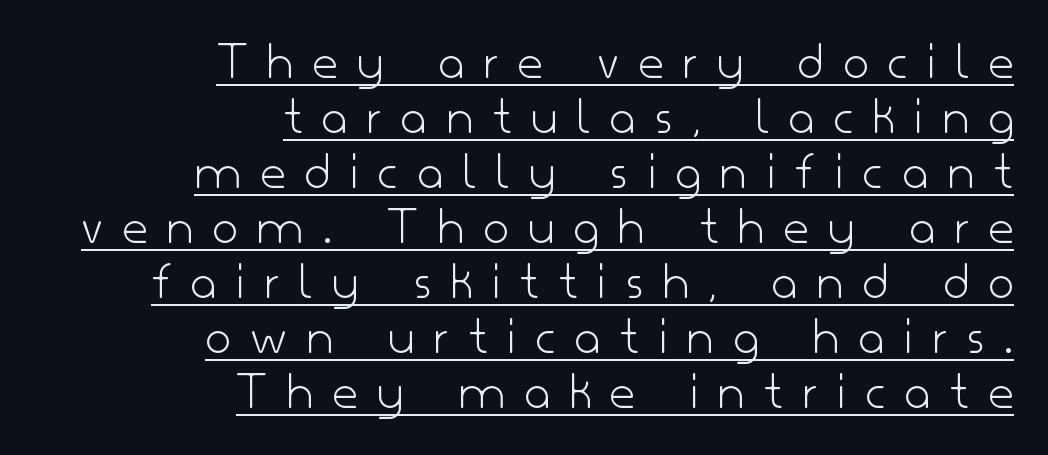
This is sans-serif lettering, the kind often seen on screens and signage. The leading is snug, giving the passage a crowded texture. Weight class: somewhere from thin through regular. The typesetter chose a ragged-left arrangement here. This sample carries an underscore along the baseline area. The rendering uses natural spacing where letterforms have individual widths.
